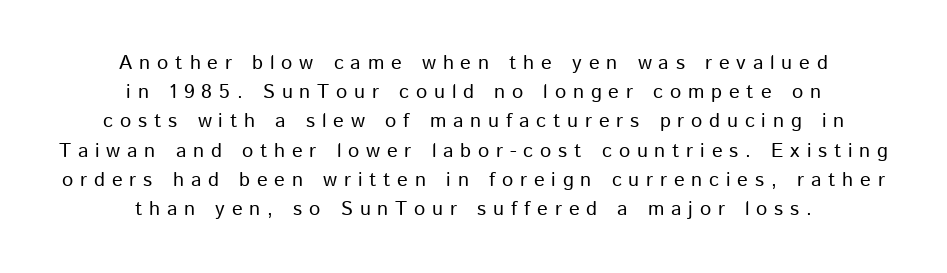
{"italic": "no", "underline": "no", "align": "center", "line_spacing": "normal", "line_spacing_ratio": 1.46, "letter_spacing": "wide", "letter_spacing_em": 0.34, "glyph_px": 20}
